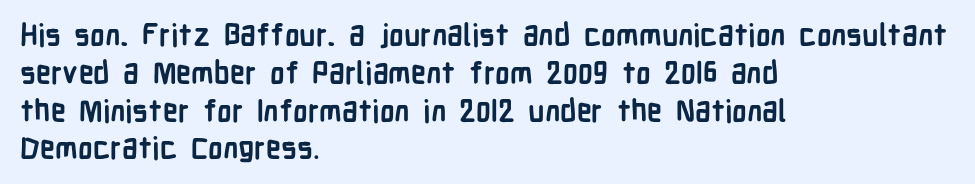
Bold? Absolutely — the strokes are thick and heavy. You could not count columns in this text — the font is proportionally spaced. A normal amount of white space separates one row of letters from the next. In terms of letterform style, serifs are entirely absent. Between one letter and the next there's only the usual sliver of space. The typesetter chose a ragged-right arrangement here.
